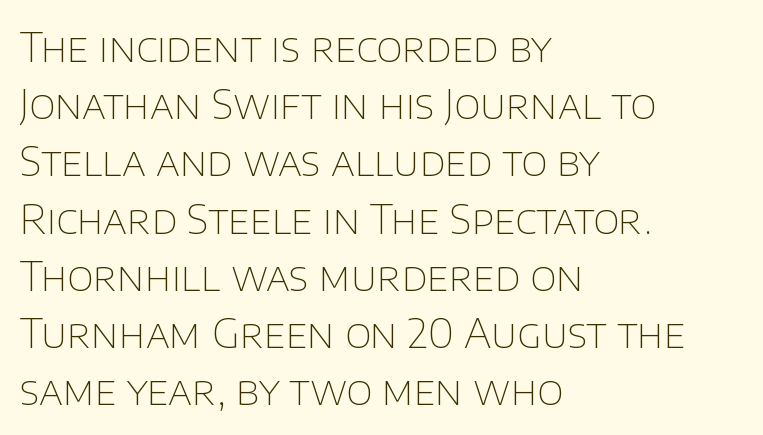
Q: Is the text bold? A: No.
Q: Is the text italic (slanted)? A: No, it is upright.
Q: Is the typeface a serif or a sans-serif typeface? A: Sans-serif.
Q: Is the text underlined? A: No.
Q: How is the paragraph aligned? A: Left-aligned.
Q: Is the spacing between letters normal or unusually wide? A: Normal.
Q: Is the spacing between lines tight, normal or loose? A: Normal.
Q: Width (condensed, normal, or wide)? A: Normal.
Q: Stroke contrast? A: Low.
Q: x-height? A: Large.
Q: Monospaced? A: No.
